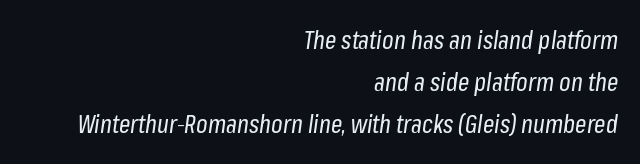
The image shows 25 px text type, italic (leaning right); set right-aligned, normal line spacing (1.69x), normal letter spacing, not underlined.
